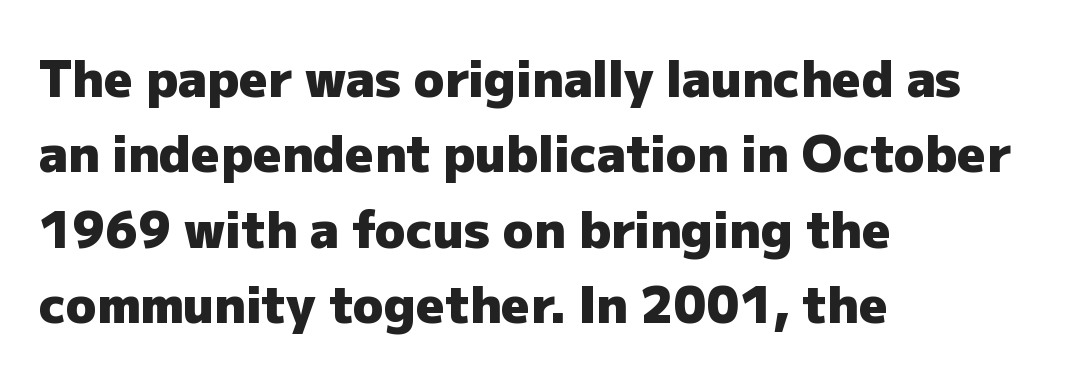
Observe the absence of serifs on each vertical stroke in this sample. Set as a true bold cut, around the 700 mark. Normally led — the rows are evenly, conventionally spaced. Which margin do the lines hug? The left one — the right edge is uneven. Rendered with straight, roman letterforms.
